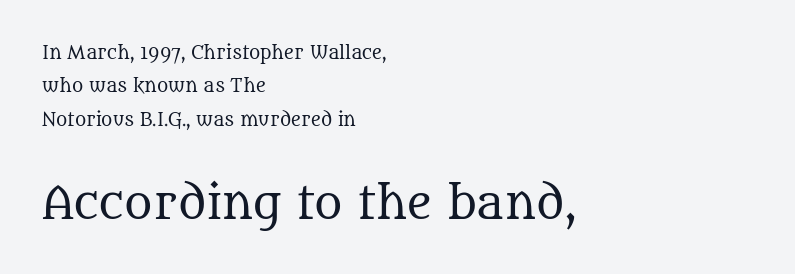
Q: Is the text bold? A: No.
Q: Is the text italic (slanted)? A: No, it is upright.
Q: Is the typeface a serif or a sans-serif typeface? A: Serif.
Q: Is the text underlined? A: No.
Q: How is the paragraph aligned? A: Left-aligned.
Q: Is the spacing between letters normal or unusually wide? A: Normal.
Q: Is the spacing between lines tight, normal or loose? A: Loose.
Q: Which block of text is set in a larger size, the first (top) or the second (bottom)? A: The second (bottom) one.
Q: Width (condensed, normal, or wide)? A: Normal.
Q: Stroke contrast? A: Medium.
Q: x-height? A: Large.
Q: Monospaced? A: No.
